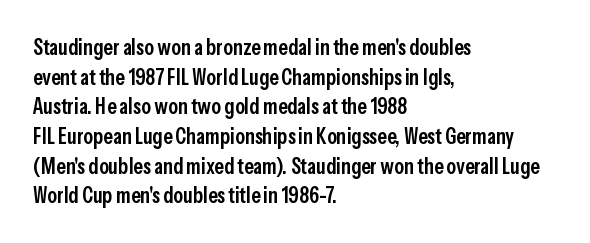
No word sits above an underline. Look at the stroke-to-counter ratio: somewhat heavy, a semibold. When letters stand straight like this, we call the style roman or upright. Observe the ordinary spacing: letters are neighbours, not strangers. The space between consecutive lines is moderate.
